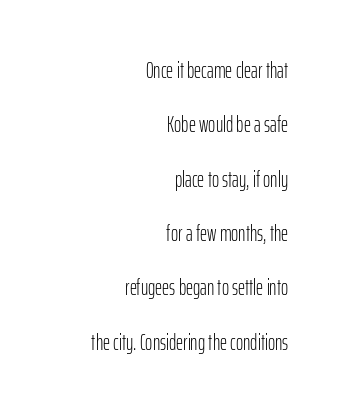
The image shows 22 px text type, upright; set right-aligned, loose line spacing (2.47x), normal letter spacing, not underlined.
